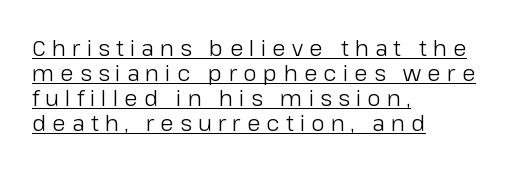
The image shows 22 px text type, upright; set left-aligned, tight line spacing (1.14x), unusually wide letter spacing (+0.28 em), underlined.
